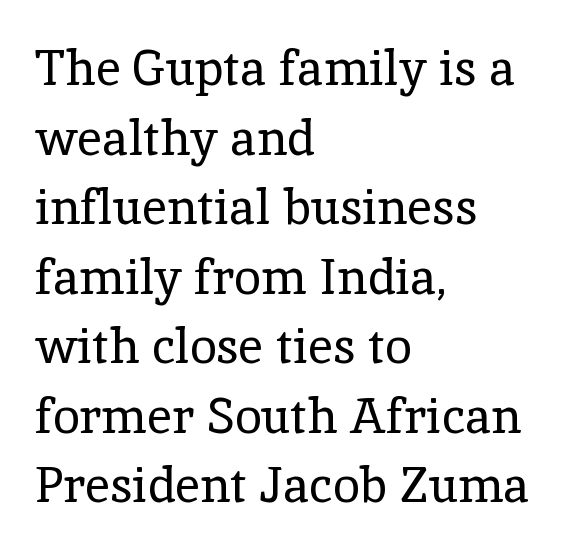
The image shows 49 px regular-weight serif type, upright; set left-aligned, normal line spacing (1.42x), normal letter spacing, not underlined; a medium x-height.
